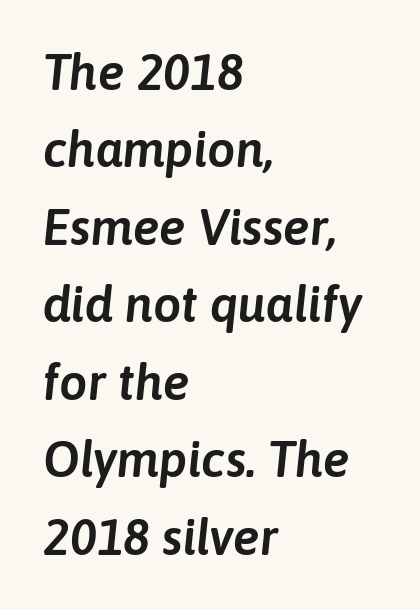
Q: Is the text italic (slanted)? A: Yes, it leans right by about 6 degrees.
Q: Is the text underlined? A: No.
Q: How is the paragraph aligned? A: Left-aligned.
Q: Is the spacing between letters normal or unusually wide? A: Normal.
Q: Is the spacing between lines tight, normal or loose? A: Normal.
Q: Width (condensed, normal, or wide)? A: Normal.
Q: Stroke contrast? A: Low.
Q: x-height? A: Medium.
Q: Monospaced? A: No.
